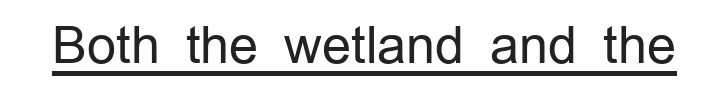
The image shows 51 px regular-weight sans-serif type, upright; set normal letter spacing, underlined; low stroke contrast and a medium x-height.
